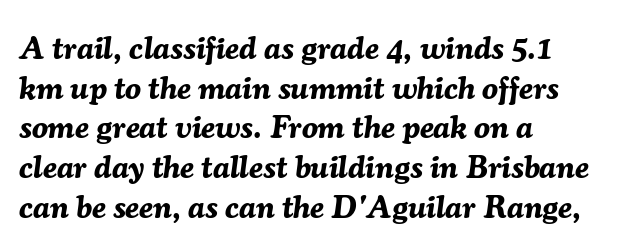
{"italic": "yes", "lean": "right", "slant_degrees": 7, "bold": "yes", "weight": "bold", "width": "normal", "stroke_contrast": "medium", "x_height": "medium", "monospaced": "no", "underline": "no", "align": "left", "line_spacing_ratio": 1.24, "letter_spacing": "normal", "letter_spacing_em": 0.0, "glyph_px": 32}
